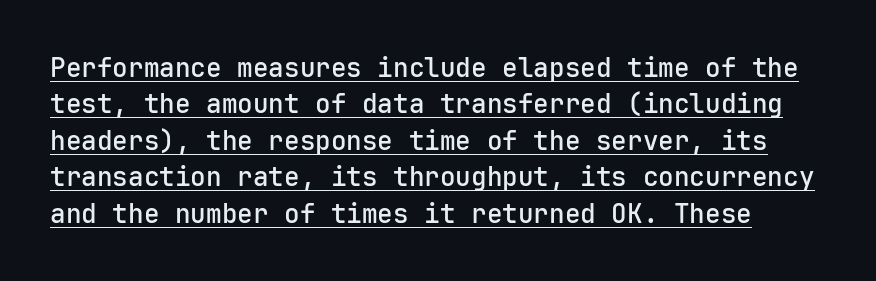
Q: Is the text bold? A: Semi-bold.
Q: Is the text italic (slanted)? A: No, it is upright.
Q: Is the text underlined? A: Yes.
Q: Is the spacing between letters normal or unusually wide? A: Normal.
Q: Is the spacing between lines tight, normal or loose? A: Normal.
